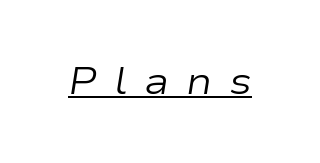
{"italic": "yes", "lean": "right", "slant_degrees": 9, "bold": "no", "weight": "regular", "width": "wide", "stroke_contrast": "low", "x_height": "medium", "monospaced": "no", "underline": "yes", "letter_spacing": "wide", "letter_spacing_em": 0.44, "glyph_px": 38}
